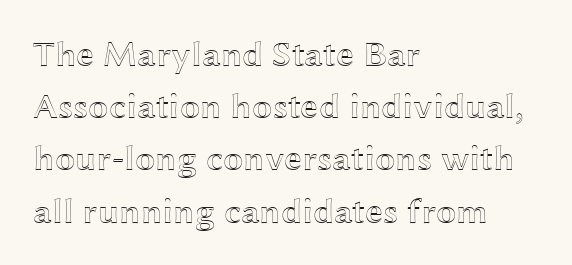
Q: Is the text italic (slanted)? A: No, it is upright.
Q: Is the text underlined? A: No.
Q: How is the paragraph aligned? A: Left-aligned.
Q: Is the spacing between letters normal or unusually wide? A: Normal.
Q: Is the spacing between lines tight, normal or loose? A: Normal.
Q: Width (condensed, normal, or wide)? A: Wide.
Q: x-height? A: Medium.
Q: Monospaced? A: No.
